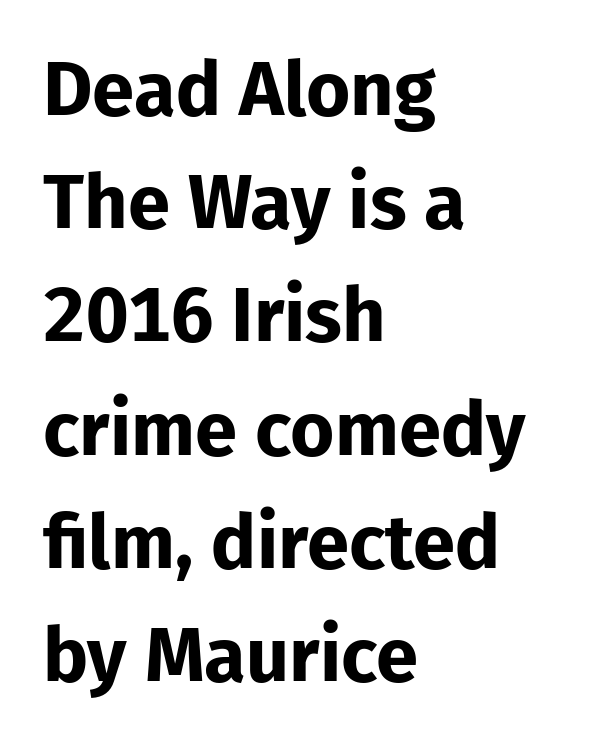
{"serif": "no", "italic": "no", "bold": "yes", "weight": "bold", "width": "normal", "stroke_contrast": "low", "x_height": "medium", "monospaced": "no", "underline": "no", "align": "left", "line_spacing": "normal", "line_spacing_ratio": 1.49, "letter_spacing": "normal", "letter_spacing_em": 0.0, "glyph_px": 76}
